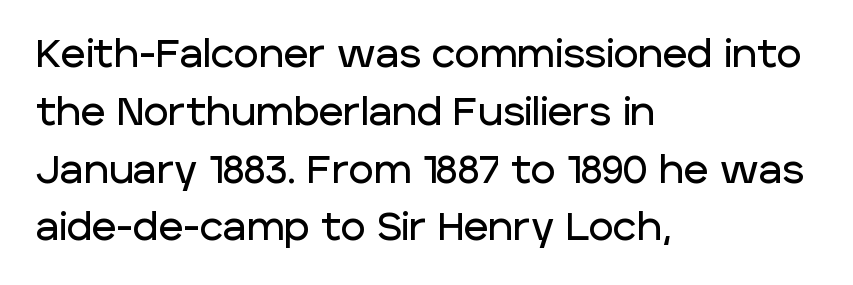
To sum up the face: it is a sans, with no serifs. The axis of the letterforms is exactly vertical. The space between consecutive lines is moderate. Reading down the block, your eye returns to a fixed left position each line. Here the glyphs are tracked normally, forming tight word shapes. Proportional: the letters do not fall into vertical columns.
